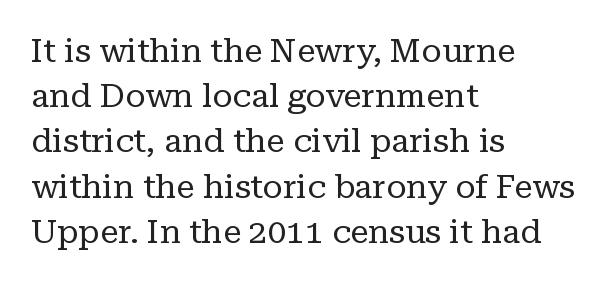
Q: Is the text bold? A: No.
Q: Is the text italic (slanted)? A: No, it is upright.
Q: Is the typeface a serif or a sans-serif typeface? A: Serif.
Q: Is the text underlined? A: No.
Q: How is the paragraph aligned? A: Left-aligned.
Q: Is the spacing between letters normal or unusually wide? A: Normal.
Q: Is the spacing between lines tight, normal or loose? A: Normal.
Q: Width (condensed, normal, or wide)? A: Normal.
Q: Stroke contrast? A: Low.
Q: x-height? A: Medium.
Q: Monospaced? A: No.
